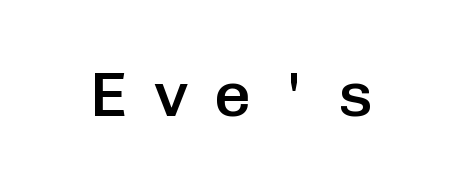
Q: Is the text bold? A: Semi-bold.
Q: Is the text italic (slanted)? A: No, it is upright.
Q: Is the typeface a serif or a sans-serif typeface? A: Sans-serif.
Q: Is the text underlined? A: No.
Q: Is the spacing between letters normal or unusually wide? A: Unusually wide.
Q: Width (condensed, normal, or wide)? A: Normal.
Q: Stroke contrast? A: Low.
Q: x-height? A: Medium.
Q: Monospaced? A: Yes.
